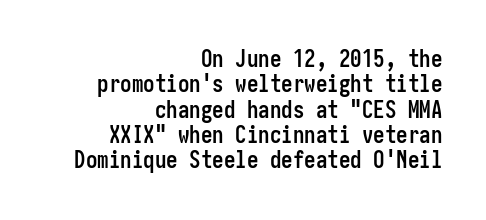
Q: Is the text bold? A: Yes.
Q: Is the text italic (slanted)? A: No, it is upright.
Q: Is the text underlined? A: No.
Q: How is the paragraph aligned? A: Right-aligned.
Q: Is the spacing between letters normal or unusually wide? A: Normal.
Q: Is the spacing between lines tight, normal or loose? A: Tight.
